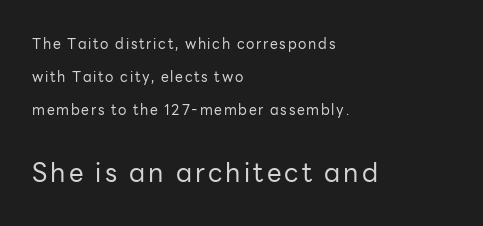
Ascenders rise straight up at ninety degrees. All the whitespace from short lines collects on the right. Nobody drew a line under any word here. Weight: not bold — regular or lighter.
